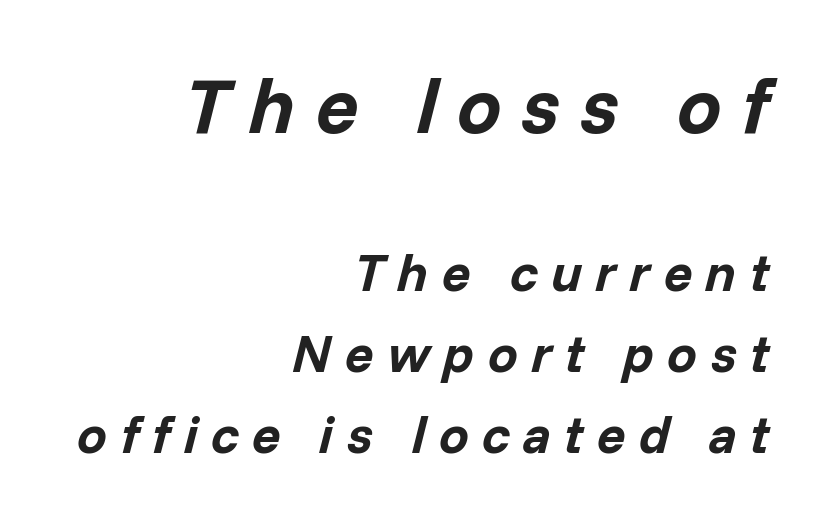
The image shows 79 px bold type, italic (leaning right); set right-aligned, normal line spacing (1.53x), unusually wide letter spacing (+0.25 em), not underlined; the first (top) block is 1.49x larger; low stroke contrast and a medium x-height.
